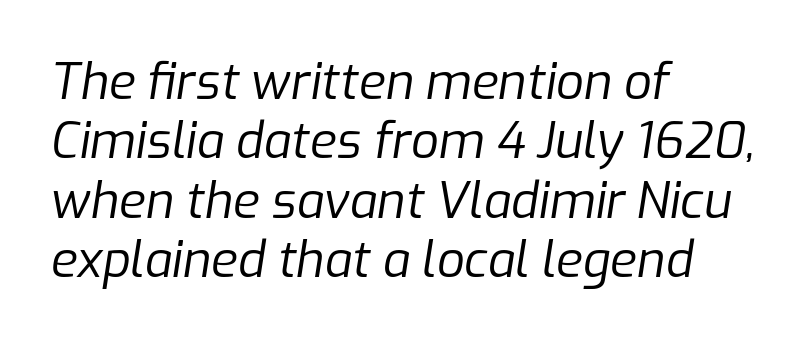
Observe the ordinary spacing: letters are neighbours, not strangers. A typesetter would call this proportional, since set widths differ per character. An italicized treatment has been applied to the whole sample. Nothing heavy about these letters — not bold at all.
